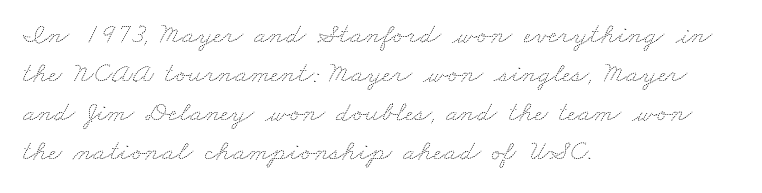
Q: Is the text bold? A: No.
Q: Is the text underlined? A: No.
Q: How is the paragraph aligned? A: Left-aligned.
Q: Is the spacing between letters normal or unusually wide? A: Normal.
Q: Is the spacing between lines tight, normal or loose? A: Normal.
Q: Width (condensed, normal, or wide)? A: Wide.
Q: Stroke contrast? A: Medium.
Q: x-height? A: Small.
Q: Monospaced? A: No.
